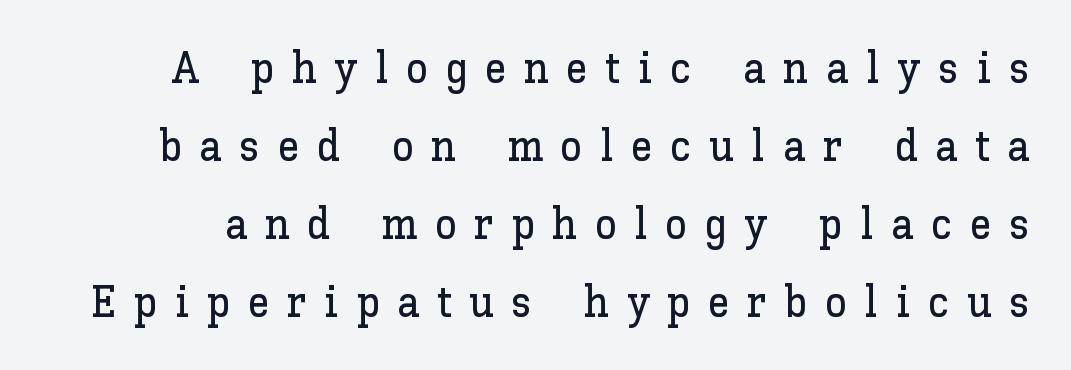
{"italic": "no", "width": "normal", "stroke_contrast": "low", "x_height": "medium", "monospaced": "no", "underline": "no", "line_spacing_ratio": 1.77, "letter_spacing": "wide", "letter_spacing_em": 0.4, "glyph_px": 44}
